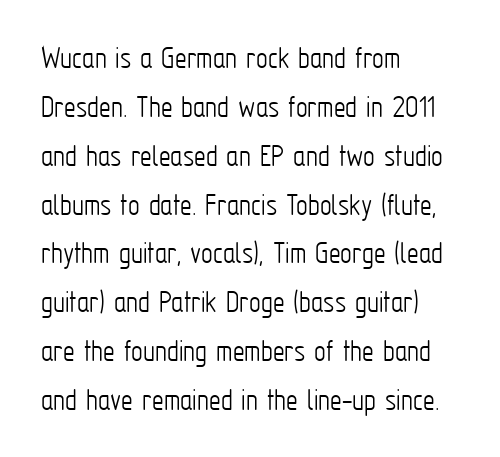
The image shows 33 px light, condensed sans-serif type, upright; set left-aligned, normal line spacing (1.48x), normal letter spacing, not underlined; low stroke contrast and a medium x-height.
